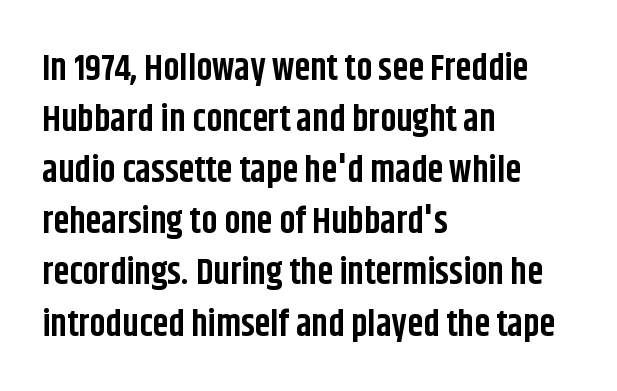
The image shows 36 px bold, condensed sans-serif type, upright; set left-aligned, normal line spacing (1.42x), normal letter spacing, not underlined; low stroke contrast and a large x-height.
